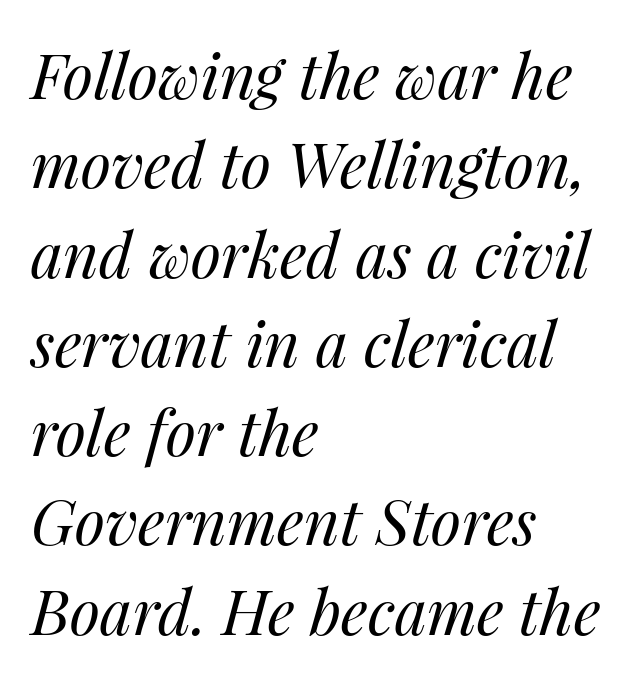
{"italic": "yes", "lean": "right", "slant_degrees": 14, "bold": "no", "weight": "regular", "width": "normal", "stroke_contrast": "medium", "x_height": "medium", "monospaced": "no", "underline": "no", "align": "left", "line_spacing": "normal", "line_spacing_ratio": 1.44, "letter_spacing": "normal", "letter_spacing_em": 0.0, "glyph_px": 62}
